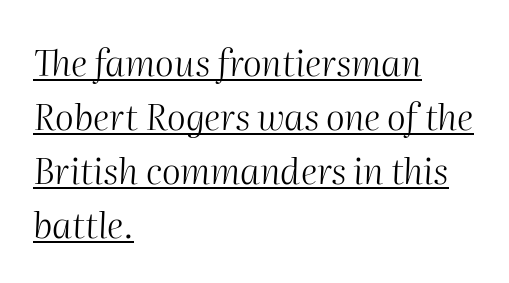
You can tell it's italic because the verticals aren't actually vertical. Compared with undecorated copy, this sample adds a rule below the words. This rendering uses left alignment, leaving the right contour irregular. Look at the tracking — it's just the regular setting, nothing added. A typesetter would call this leading conventional body-copy spacing. Note the varied advance widths — an 'i' is clearly narrower than an 'm'.
